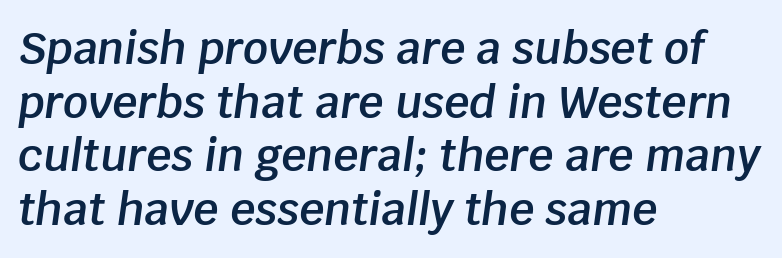
Just letters on the line, the space beneath them empty. Glyph-to-glyph distance matches everyday printed text. Which margin do the lines hug? The left one — the right edge is uneven. Here the designer chose a conventional face with non-uniform glyph widths. Moderately thickened strokes mark this as semibold type.
